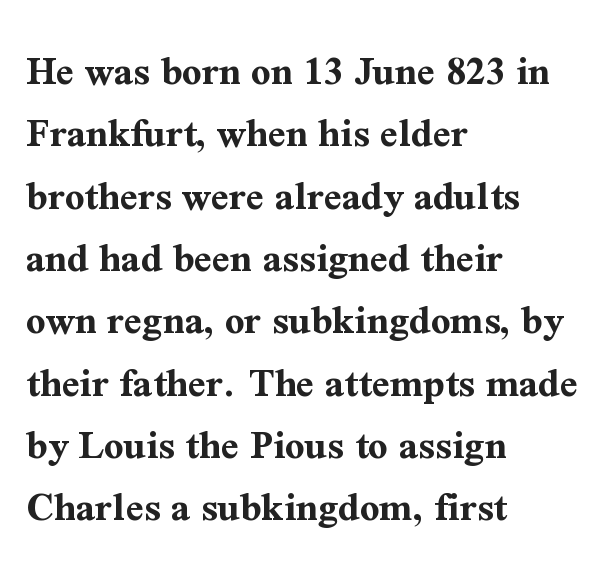
{"serif": "yes", "italic": "no", "bold": "yes", "weight": "bold", "width": "normal", "stroke_contrast": "medium", "x_height": "medium", "monospaced": "no", "underline": "no", "align": "left", "line_spacing": "normal", "line_spacing_ratio": 1.45, "letter_spacing": "normal", "letter_spacing_em": 0.0, "glyph_px": 43}
